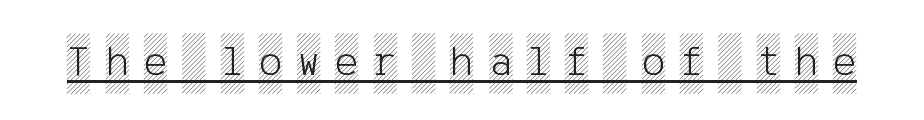
The passage shown is underscored from start to finish. Students, note that the glyphs here are deliberately spaced far apart. Is there any slant? The stems are plumb.
